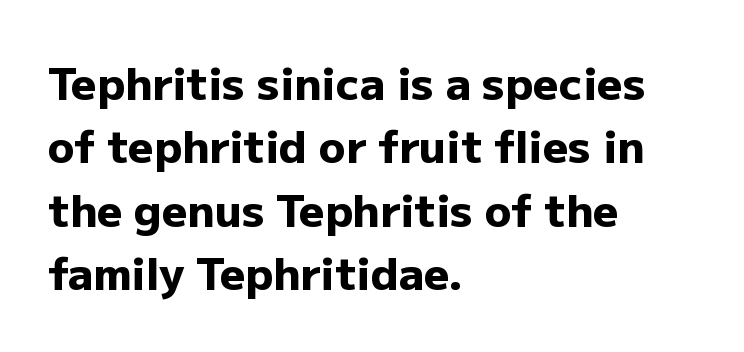
{"serif": "no", "italic": "no", "bold": "yes", "weight": "heavy", "width": "normal", "stroke_contrast": "low", "x_height": "medium", "monospaced": "no", "underline": "no", "align": "left", "line_spacing": "normal", "line_spacing_ratio": 1.44, "letter_spacing": "normal", "letter_spacing_em": 0.0, "glyph_px": 44}
